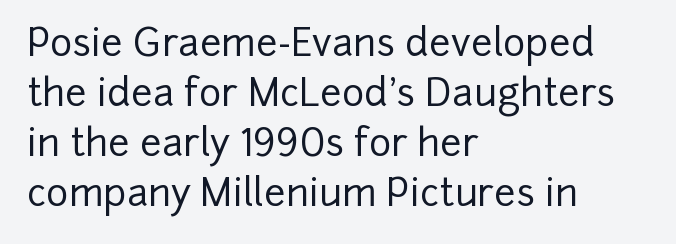
Q: Is the text italic (slanted)? A: No, it is upright.
Q: Is the typeface a serif or a sans-serif typeface? A: Sans-serif.
Q: Is the text underlined? A: No.
Q: How is the paragraph aligned? A: Left-aligned.
Q: Is the spacing between letters normal or unusually wide? A: Normal.
Q: Is the spacing between lines tight, normal or loose? A: Normal.
Q: Width (condensed, normal, or wide)? A: Normal.
Q: Stroke contrast? A: Low.
Q: x-height? A: Medium.
Q: Monospaced? A: No.
